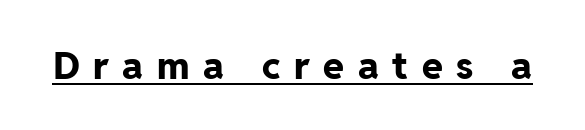
Q: Is the text bold? A: Yes.
Q: Is the text italic (slanted)? A: No, it is upright.
Q: Is the typeface a serif or a sans-serif typeface? A: Sans-serif.
Q: Is the text underlined? A: Yes.
Q: Is the spacing between letters normal or unusually wide? A: Unusually wide.
Q: Width (condensed, normal, or wide)? A: Normal.
Q: Stroke contrast? A: Low.
Q: x-height? A: Medium.
Q: Monospaced? A: No.
